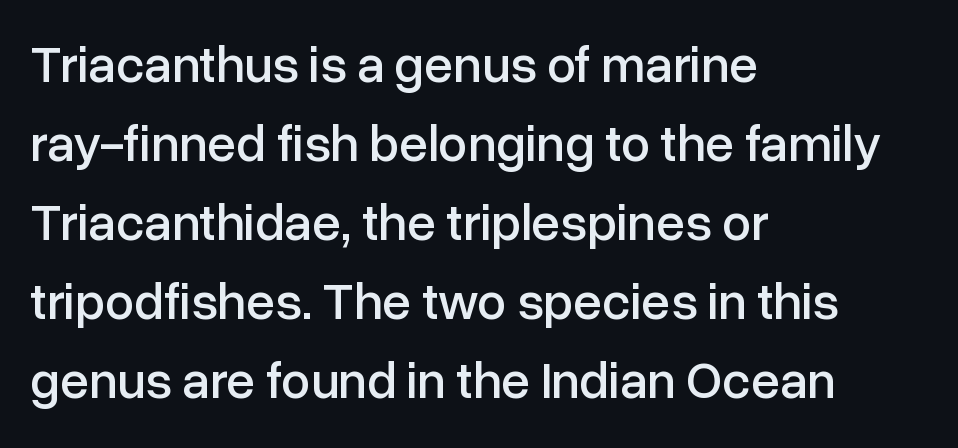
The image shows 52 px sans-serif type, upright; set left-aligned, normal line spacing (1.52x), normal letter spacing, not underlined; low stroke contrast and a medium x-height.
